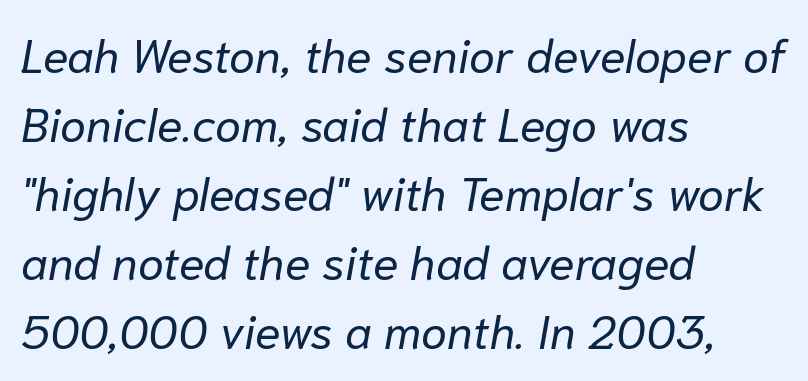
The image shows 47 px regular-weight type, italic (leaning right); set left-aligned, normal line spacing (1.47x), normal letter spacing, not underlined; low stroke contrast and a medium x-height.
